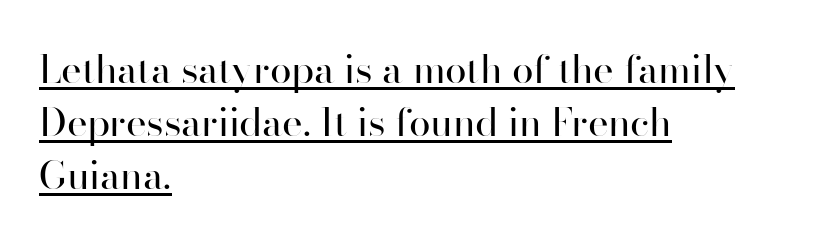
The image shows 39 px regular-weight sans-serif type, upright; set left-aligned, normal line spacing (1.36x), normal letter spacing, underlined; high stroke contrast and a small x-height.
